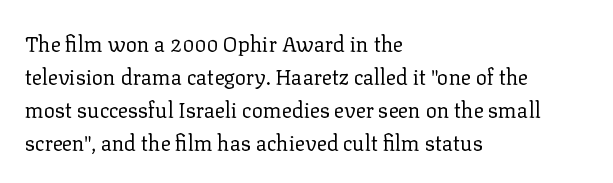
Q: Is the text bold? A: No.
Q: Is the text italic (slanted)? A: No, it is upright.
Q: Is the text underlined? A: No.
Q: How is the paragraph aligned? A: Left-aligned.
Q: Is the spacing between letters normal or unusually wide? A: Normal.
Q: Is the spacing between lines tight, normal or loose? A: Normal.
